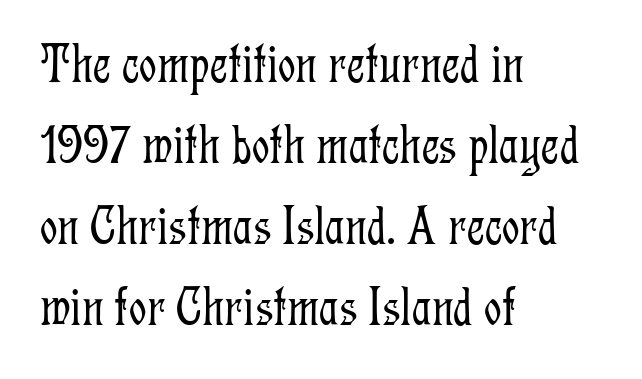
Q: Is the text bold? A: No.
Q: Is the text italic (slanted)? A: No, it is upright.
Q: Is the typeface a serif or a sans-serif typeface? A: Serif.
Q: Is the text underlined? A: No.
Q: How is the paragraph aligned? A: Left-aligned.
Q: Is the spacing between letters normal or unusually wide? A: Normal.
Q: Is the spacing between lines tight, normal or loose? A: Normal.
Q: Width (condensed, normal, or wide)? A: Condensed.
Q: Stroke contrast? A: Low.
Q: x-height? A: Medium.
Q: Monospaced? A: No.
